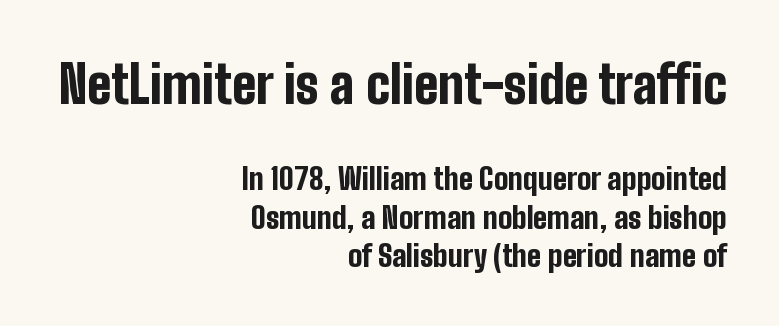
A typesetter would call this proportional, since set widths differ per character. A student would call this right alignment; a typographer would say flush right, rag left. Does the lettering tilt? It doesn't — this is upright. Summary of weight: heavy, a full bold.
